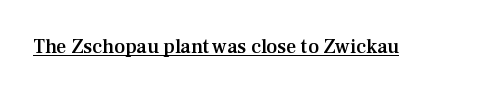
The image shows 20 px text type, upright; set normal letter spacing, underlined.
